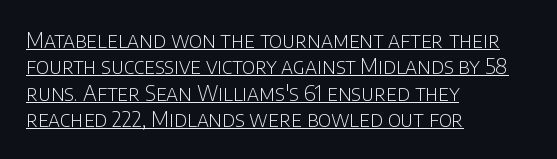
This sample is left-justified, so line endings fall wherever the words run out. How would I describe the line gaps? Plain and ordinary. A typesetter would call this zero additional tracking. Italic? Not at all — the glyphs are vertical. Heft: none added — not bold. Honestly, the underline is the first thing you notice here.
